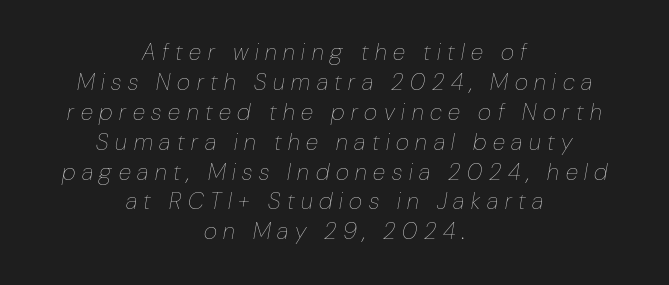
Look at the tracking — it's clearly loosened, letters drifting apart. The words here are not underlined. The cut favours lightness, reaching ordinary text weight at its darkest. Students, observe: this is what conventionally led text looks like. Visually the block forms a symmetrical silhouette, jagged on both flanks.
